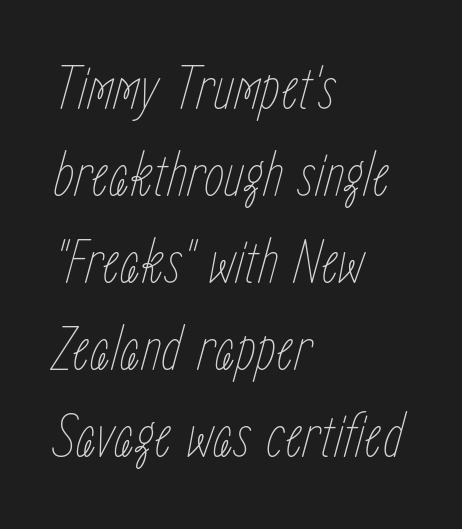
The image shows 65 px thin, condensed type, italic (leaning right); set left-aligned, normal line spacing (1.34x), normal letter spacing, not underlined; low stroke contrast and a medium x-height.
